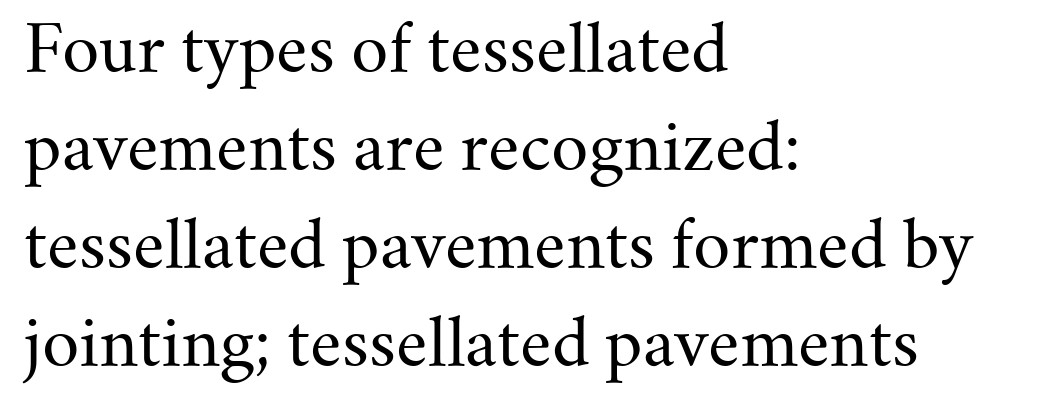
{"serif": "yes", "italic": "no", "bold": "no", "weight": "regular", "width": "normal", "stroke_contrast": "medium", "x_height": "small", "monospaced": "no", "underline": "no", "align": "left", "line_spacing": "normal", "line_spacing_ratio": 1.51, "letter_spacing": "normal", "letter_spacing_em": 0.0, "glyph_px": 65}
